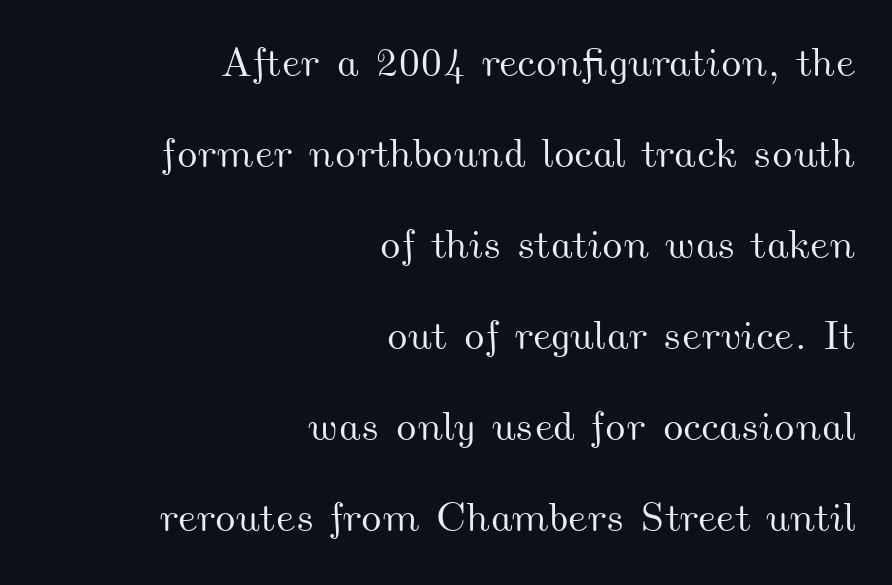
Q: Is the text underlined? A: No.
Q: How is the paragraph aligned? A: Right-aligned.
Q: Is the spacing between letters normal or unusually wide? A: Normal.
Q: Is the spacing between lines tight, normal or loose? A: Loose.
Q: Width (condensed, normal, or wide)? A: Wide.
Q: Stroke contrast? A: Medium.
Q: x-height? A: Small.
Q: Monospaced? A: No.
